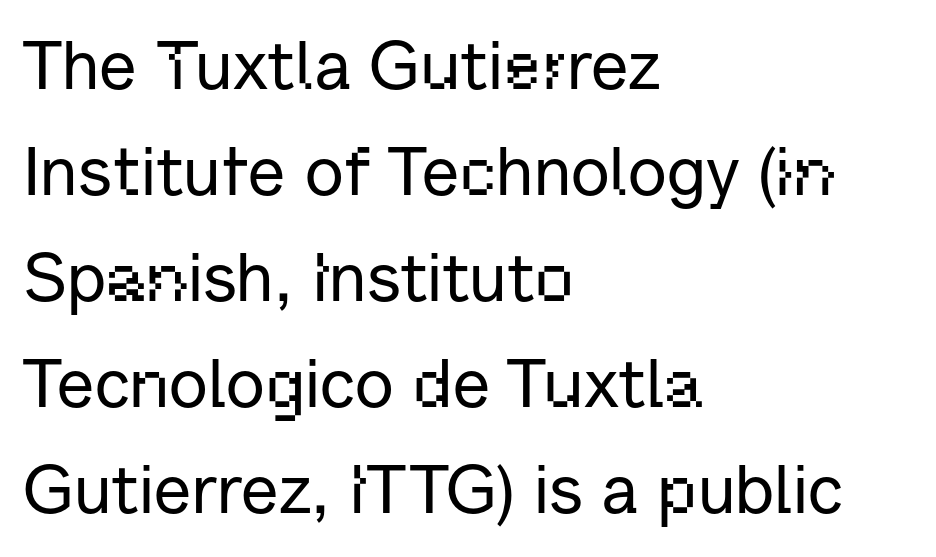
Notice how descenders clear the ascenders below comfortably — that's standard leading. Does the lettering tilt? It doesn't — this is upright. Compared with a centered layout, this one pins lines to the left instead. Stroke terminals: plain, sans-serif. Standard letterfit; no display-style spreading of the glyphs.
